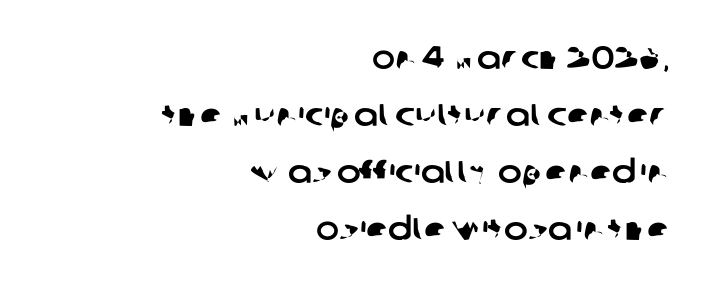
The image shows 32 px sans-serif type; set right-aligned, line spacing 1.78x, normal letter spacing, not underlined; low stroke contrast and a large x-height.
